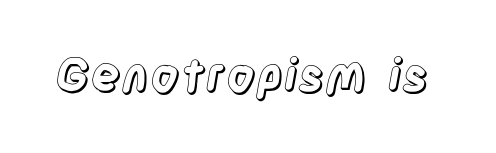
Honestly, there is no underline to notice here at all. This sample has the flowing, uneven cadence of proportional lettering. The type is set solid horizontally, with unmodified tracking.
